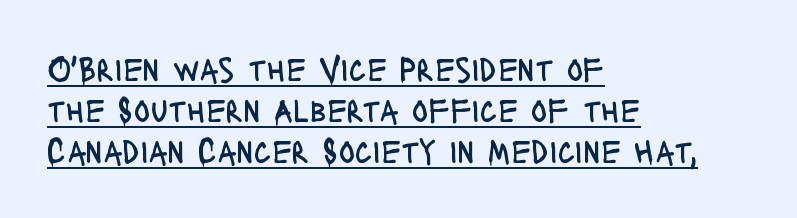
{"serif": "no", "italic": "no", "bold": "no", "weight": "regular", "width": "condensed", "stroke_contrast": "low", "x_height": "large", "monospaced": "no", "underline": "yes", "align": "left", "line_spacing_ratio": 1.21, "letter_spacing": "normal", "letter_spacing_em": 0.0, "glyph_px": 34}
